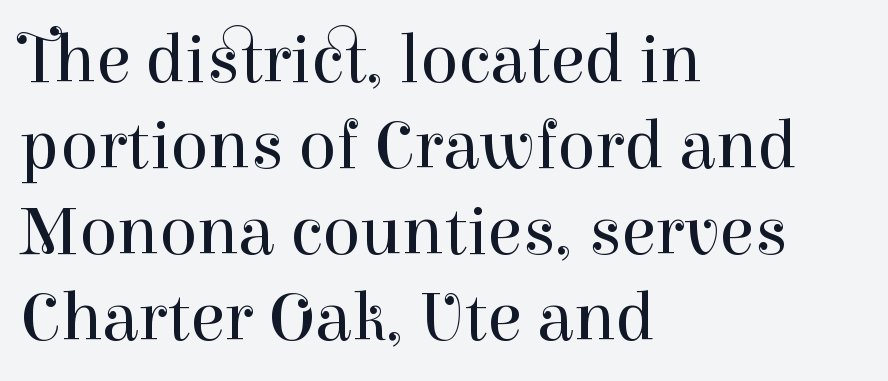
Stroke thickness stays within the range of a standard reading face or lighter. What stands out about the letter spacing? Nothing — it is the standard amount. Examine the stroke ends and you'll spot serifs. The typography opts for an upright posture over an oblique one. The rendering uses natural spacing where letterforms have individual widths.
